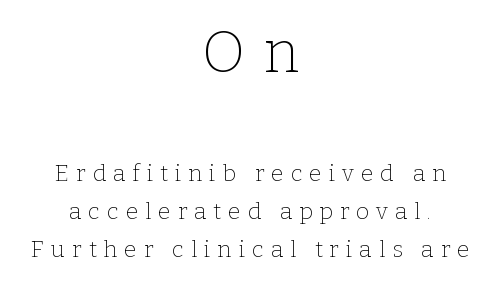
The strokes are not fattened; the text isn't bold. Do the letters lean? They stand straight. The setting favours the middle, as headings and verse often do. Note the varied advance widths — an 'i' is clearly narrower than an 'm'.
